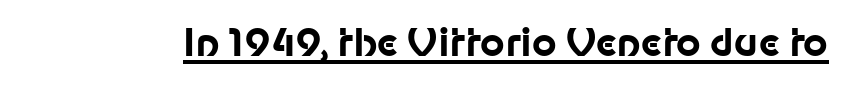
The image shows 38 px bold sans-serif type, upright; set normal letter spacing, underlined; low stroke contrast and a medium x-height.
